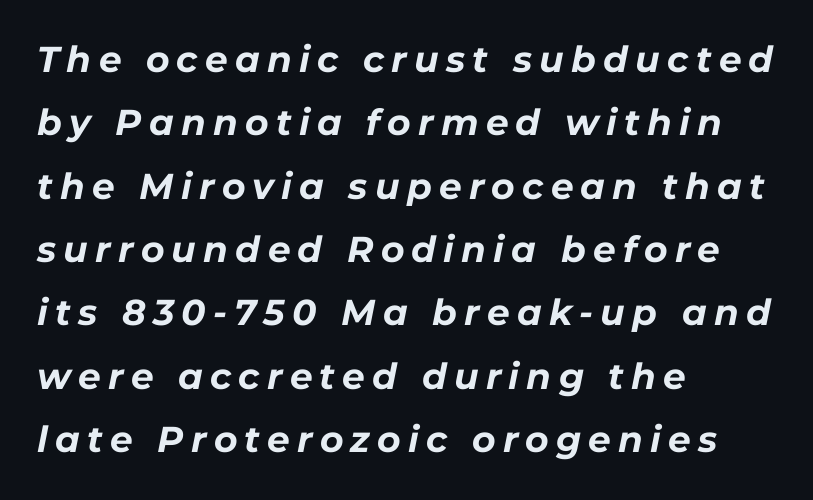
Q: Is the text bold? A: Yes.
Q: Is the text italic (slanted)? A: Yes, it leans right by about 11 degrees.
Q: Is the text underlined? A: No.
Q: How is the paragraph aligned? A: Left-aligned.
Q: Is the spacing between letters normal or unusually wide? A: Unusually wide.
Q: Width (condensed, normal, or wide)? A: Normal.
Q: Stroke contrast? A: Low.
Q: x-height? A: Medium.
Q: Monospaced? A: No.
